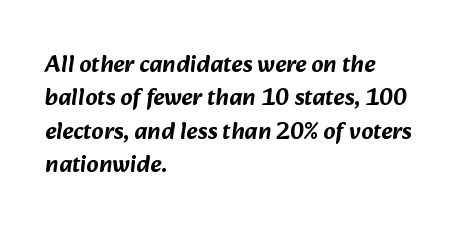
{"underline": "no", "align": "left", "line_spacing": "normal", "line_spacing_ratio": 1.39, "letter_spacing": "normal", "letter_spacing_em": 0.0, "glyph_px": 24}
